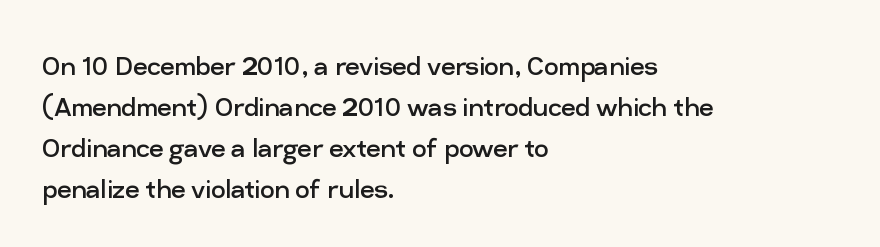
The image shows 32 px regular-weight sans-serif type, upright; set left-aligned, normal line spacing (1.28x), normal letter spacing, not underlined; low stroke contrast and a medium x-height.
